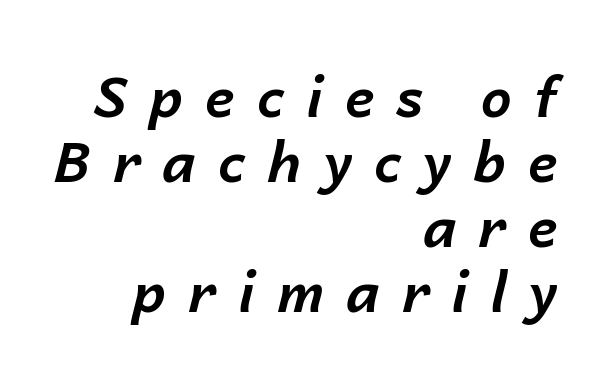
Varying glyph widths throughout — classic text-font behaviour. Reading down the block, your eye finds every line finishing at a fixed right position. Letter spacing: wide. Glance below the letters and you will spot only blank space. Does the weight exceed regular? Yes, all the way to bold.
